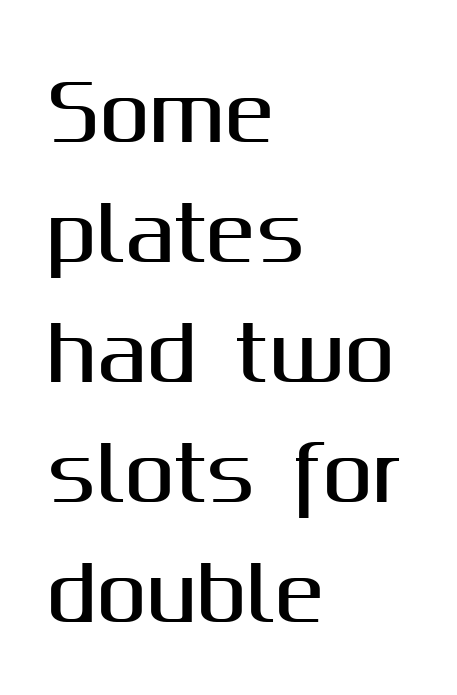
The image shows 75 px sans-serif type, upright; set left-aligned, normal line spacing (1.6x), normal letter spacing, not underlined; medium stroke contrast and a medium x-height.
